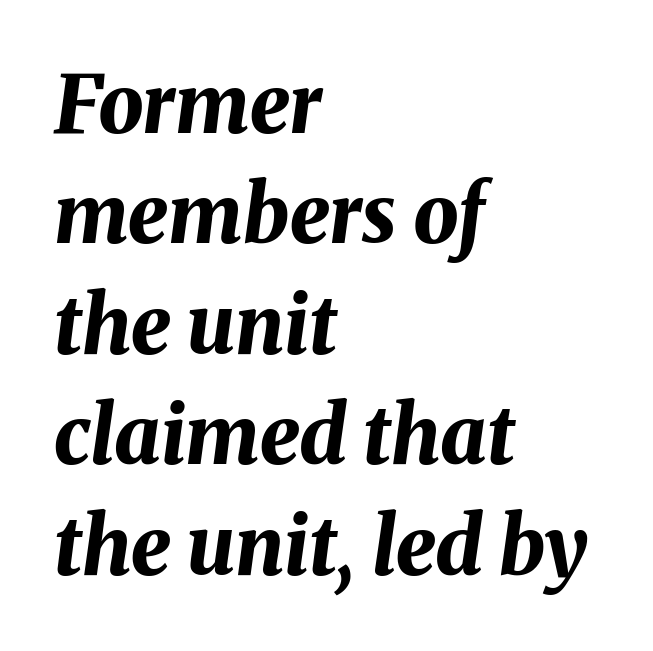
Q: Is the text bold? A: Yes.
Q: Is the text italic (slanted)? A: Yes, it leans right by about 8 degrees.
Q: Is the text underlined? A: No.
Q: How is the paragraph aligned? A: Left-aligned.
Q: Is the spacing between letters normal or unusually wide? A: Normal.
Q: Is the spacing between lines tight, normal or loose? A: Normal.
Q: Width (condensed, normal, or wide)? A: Normal.
Q: Stroke contrast? A: Medium.
Q: x-height? A: Medium.
Q: Monospaced? A: No.
